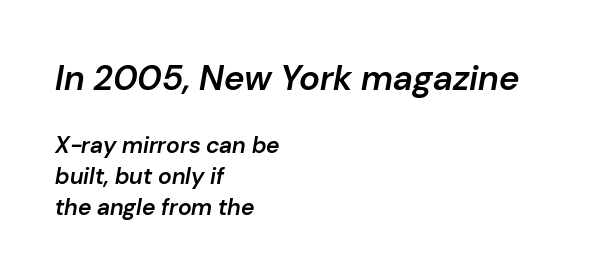
The image shows 35 px semibold type, italic (leaning right); set left-aligned, normal line spacing (1.34x), normal letter spacing, not underlined; the first (top) block is 1.52x larger; low stroke contrast and a medium x-height.
